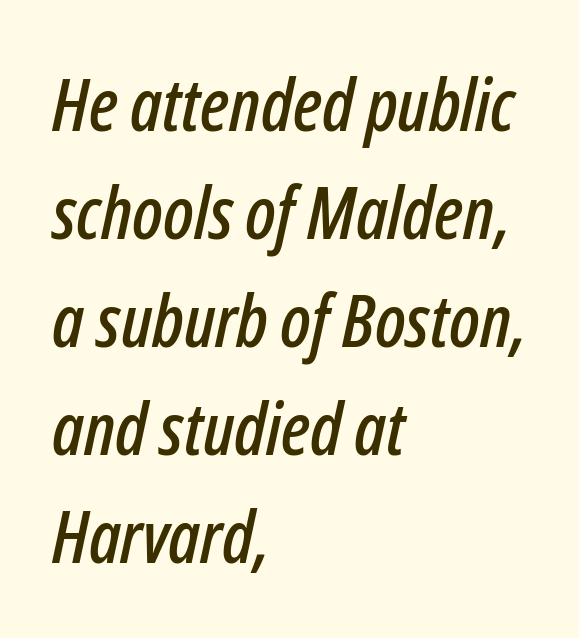
The letters sit at their default tracking, neither squeezed nor spread. Descender tails drop into unmarked territory. These lines stack with their left ends in a neat column. This sample has the flowing, uneven cadence of proportional lettering. Posture: slanted. The vertical gap from one line to the next is medium.
